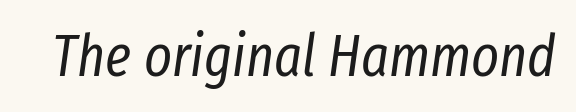
Each letter keeps its own natural width here, so spacing adapts to shape. Does the lettering tilt? It does — this is italic. The space directly below the letters is spotless. Bold? No — there's no thickening of the strokes. Default kerning and tracking; the words read as compact shapes.
